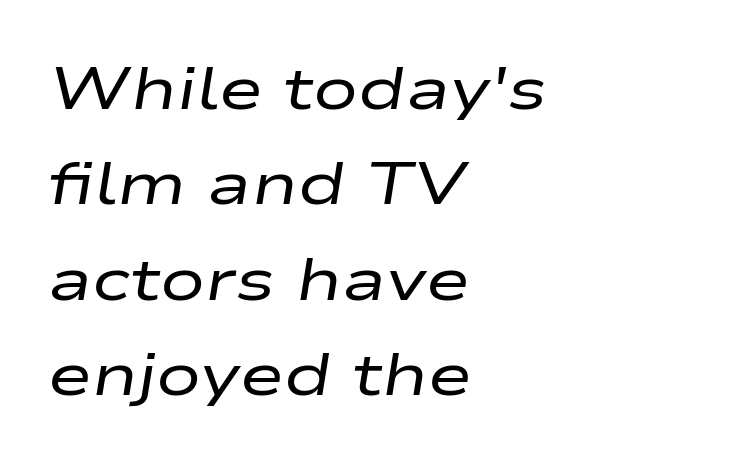
Q: Is the text bold? A: No.
Q: Is the text italic (slanted)? A: Yes, it leans right by about 9 degrees.
Q: Is the text underlined? A: No.
Q: How is the paragraph aligned? A: Left-aligned.
Q: Is the spacing between letters normal or unusually wide? A: Normal.
Q: Is the spacing between lines tight, normal or loose? A: Normal.
Q: Width (condensed, normal, or wide)? A: Wide.
Q: Stroke contrast? A: Low.
Q: x-height? A: Medium.
Q: Monospaced? A: No.
